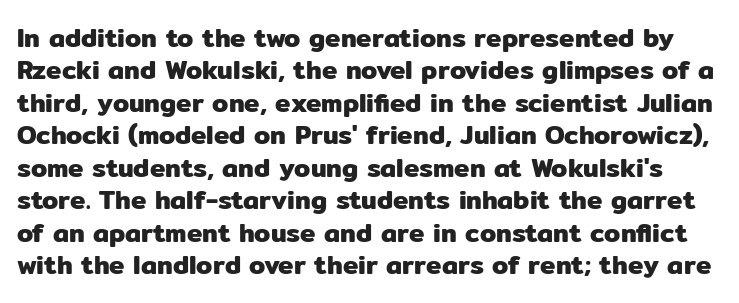
Just letters on the line, the space beneath them empty. Default kerning and tracking; the words read as compact shapes. These lines sit exactly where default settings would place them. This sample uses an upright cut, with every glyph sitting square on the baseline.
